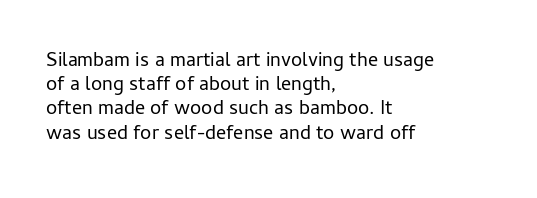
The image shows 20 px text type, upright; set left-aligned, line spacing 1.21x, normal letter spacing, not underlined.
